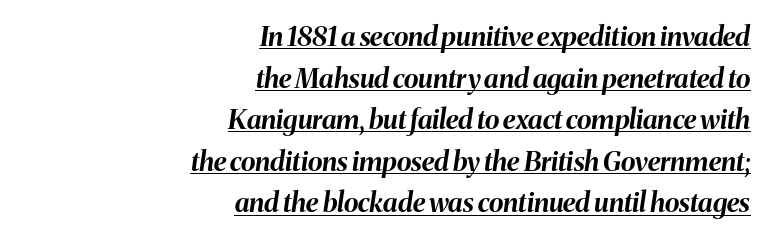
The sample has been set heavy, in full bold. Typeset ragged left — the right edge is the straight one. The gaps between neighbouring characters are ordinary and unremarkable. The font's italic variant was chosen for this text.
